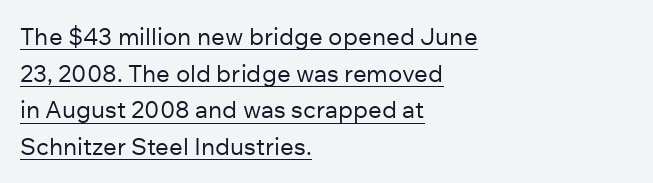
{"italic": "no", "bold": "no", "underline": "yes", "align": "left", "line_spacing": "normal", "line_spacing_ratio": 1.53, "letter_spacing": "normal", "letter_spacing_em": 0.0, "glyph_px": 24}
